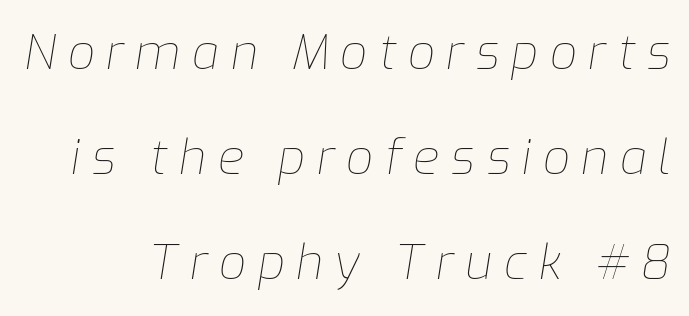
Only glyphs here, with clear space below each row. Display-style spreading of the glyphs; the letterfit is very open. Students, observe: this is what heavily led, spacious text looks like. Heaviness? Minimal to ordinary, like unemphasized prose. Proportional: the letters do not fall into vertical columns.
